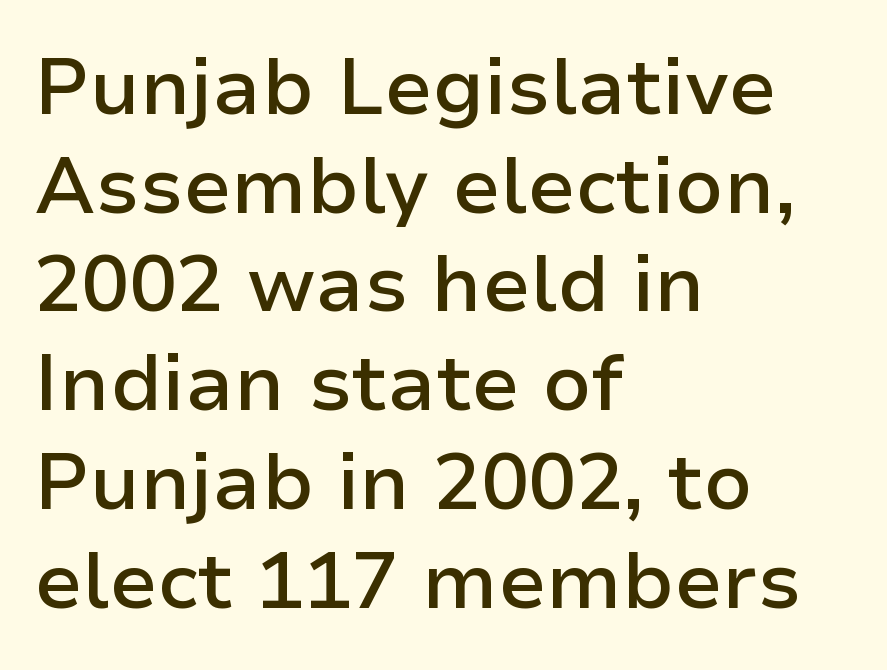
Q: Is the text bold? A: Semi-bold.
Q: Is the text italic (slanted)? A: No, it is upright.
Q: Is the typeface a serif or a sans-serif typeface? A: Sans-serif.
Q: Is the text underlined? A: No.
Q: How is the paragraph aligned? A: Left-aligned.
Q: Is the spacing between letters normal or unusually wide? A: Normal.
Q: Is the spacing between lines tight, normal or loose? A: Normal.
Q: Width (condensed, normal, or wide)? A: Normal.
Q: Stroke contrast? A: Low.
Q: x-height? A: Medium.
Q: Monospaced? A: No.
